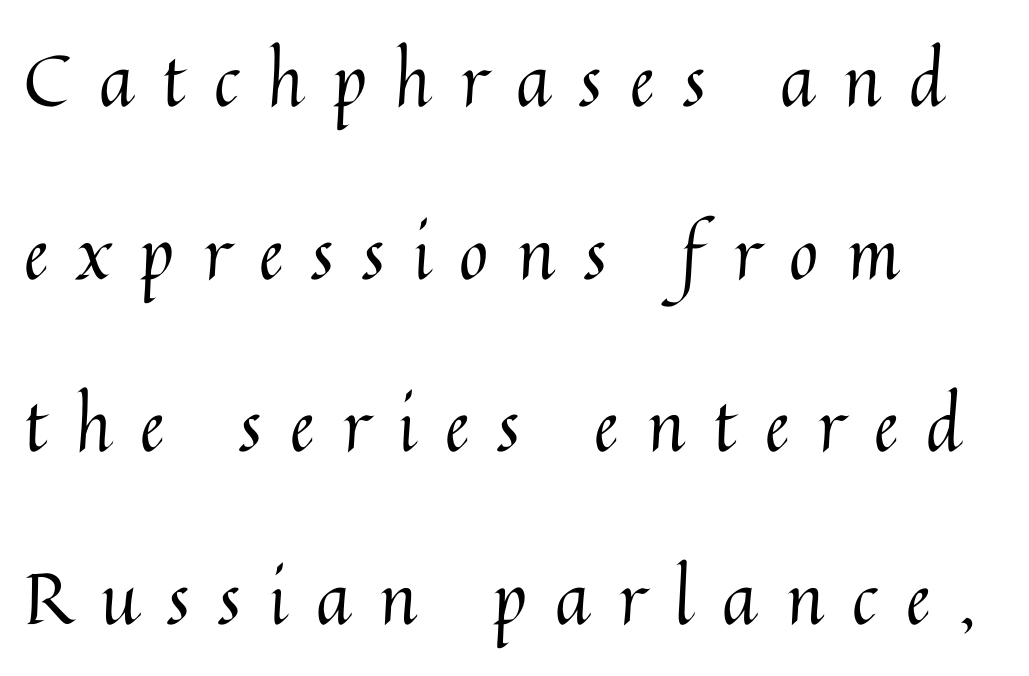
The image shows 71 px regular-weight type; set left-aligned, loose line spacing (2.43x), unusually wide letter spacing (+0.4 em), not underlined; medium stroke contrast and a medium x-height.
